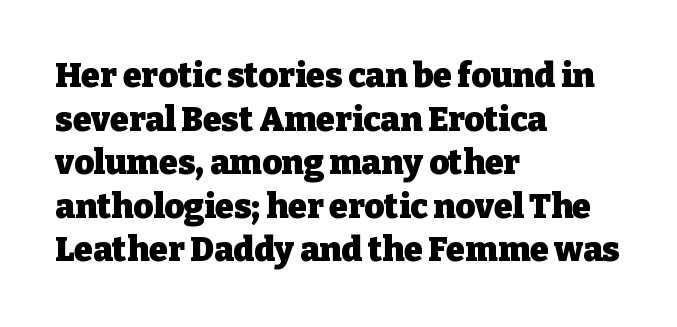
The image shows 34 px heavy serif type, upright; set left-aligned, normal line spacing (1.28x), normal letter spacing, not underlined; low stroke contrast and a medium x-height.
